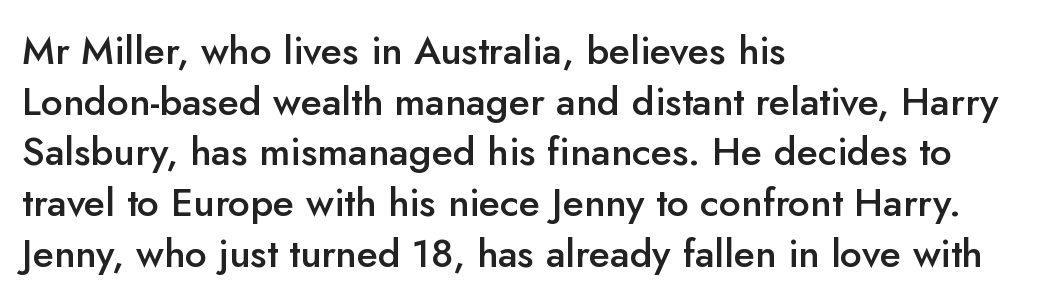
The image shows 39 px semibold sans-serif type, upright; set left-aligned, normal line spacing (1.3x), normal letter spacing, not underlined; low stroke contrast and a small x-height.
